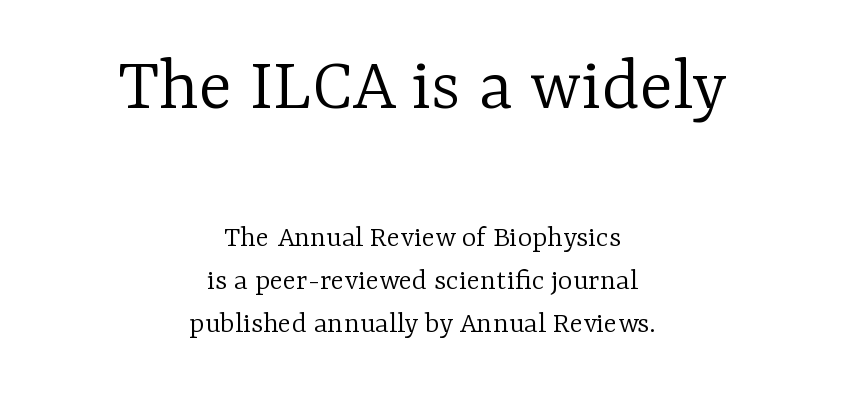
Q: Is the text bold? A: No.
Q: Is the text italic (slanted)? A: No, it is upright.
Q: Is the typeface a serif or a sans-serif typeface? A: Serif.
Q: Is the text underlined? A: No.
Q: How is the paragraph aligned? A: Centered.
Q: Is the spacing between letters normal or unusually wide? A: Normal.
Q: Is the spacing between lines tight, normal or loose? A: Normal.
Q: Which block of text is set in a larger size, the first (top) or the second (bottom)? A: The first (top) one.
Q: Width (condensed, normal, or wide)? A: Normal.
Q: Stroke contrast? A: Low.
Q: x-height? A: Medium.
Q: Monospaced? A: No.
